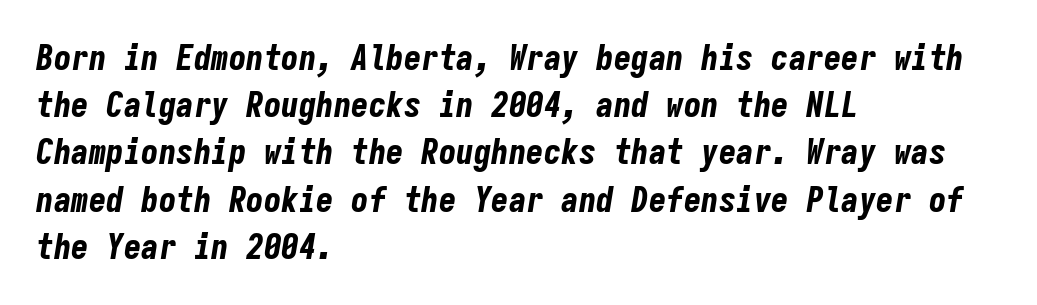
The image shows 35 px bold, condensed type, italic (leaning right), monospaced; set left-aligned, normal line spacing (1.35x), normal letter spacing, not underlined; low stroke contrast and a medium x-height.
